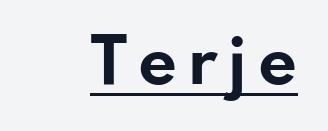
Q: Is the text bold? A: Yes.
Q: Is the text italic (slanted)? A: No, it is upright.
Q: Is the typeface a serif or a sans-serif typeface? A: Sans-serif.
Q: Is the text underlined? A: Yes.
Q: Width (condensed, normal, or wide)? A: Wide.
Q: Stroke contrast? A: Low.
Q: x-height? A: Small.
Q: Monospaced? A: No.
